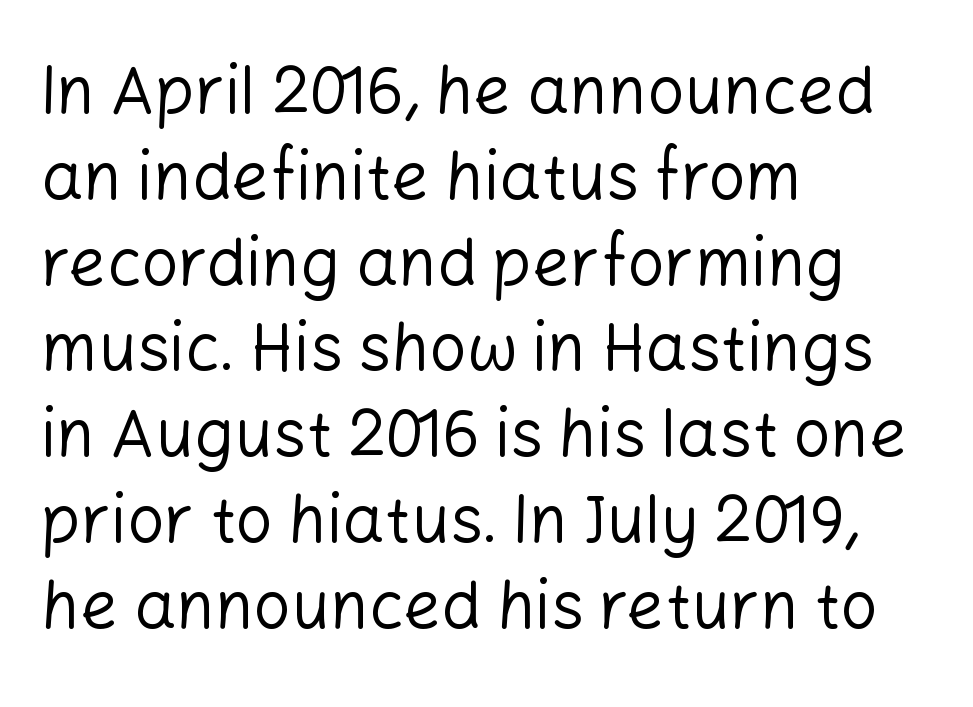
This rendering uses left alignment, leaving the right contour irregular. Rule under the text: the space is simply empty. Each letter keeps its own natural width here, so spacing adapts to shape. Regarding serifs, this sample does without them. A roman cut, with each character standing at attention.
